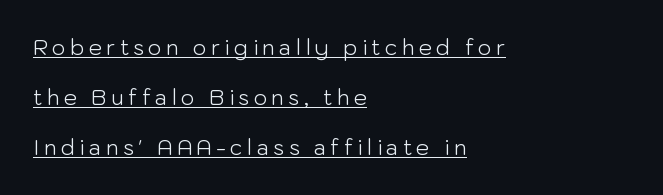
{"italic": "no", "bold": "no", "underline": "yes", "align": "left", "line_spacing": "loose", "line_spacing_ratio": 2.39, "letter_spacing": "wide", "letter_spacing_em": 0.21, "glyph_px": 21}
